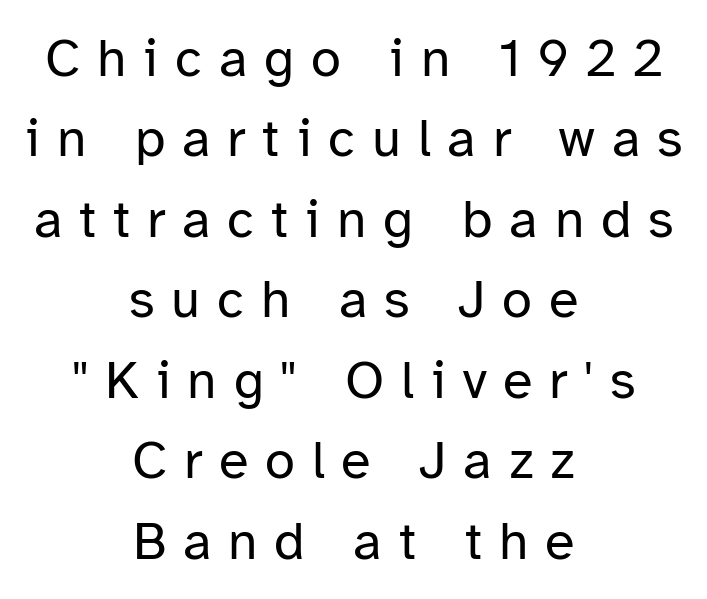
{"serif": "no", "italic": "no", "bold": "no", "weight": "regular", "width": "normal", "stroke_contrast": "low", "x_height": "medium", "monospaced": "no", "underline": "no", "align": "center", "line_spacing": "normal", "line_spacing_ratio": 1.49, "letter_spacing": "wide", "letter_spacing_em": 0.31, "glyph_px": 54}
